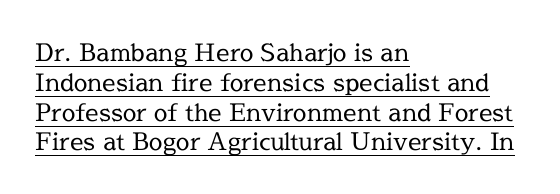
Q: Is the text bold? A: No.
Q: Is the text italic (slanted)? A: No, it is upright.
Q: Is the text underlined? A: Yes.
Q: How is the paragraph aligned? A: Left-aligned.
Q: Is the spacing between letters normal or unusually wide? A: Normal.
